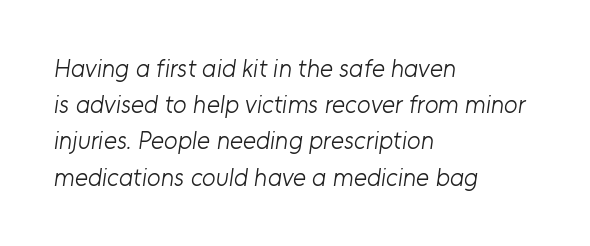
Has an underline been added? It has not. The passage shown has conventional tracking throughout. Heaviness? Minimal to ordinary, like unemphasized prose. Rows of type keep a routine distance in the vertical direction. These lines are set flush left with a ragged right edge.
